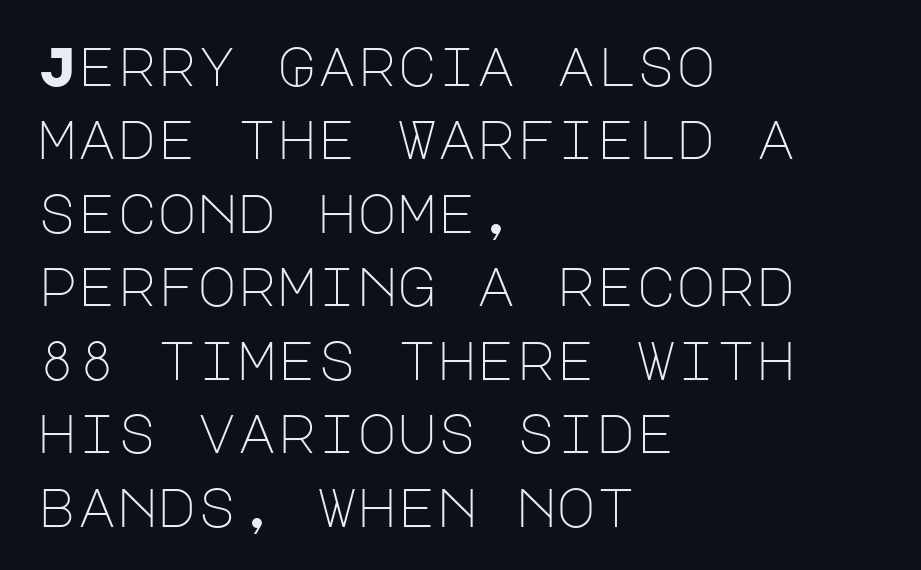
Q: Is the text bold? A: No.
Q: Is the text italic (slanted)? A: No, it is upright.
Q: Is the typeface a serif or a sans-serif typeface? A: Sans-serif.
Q: Is the text underlined? A: No.
Q: How is the paragraph aligned? A: Left-aligned.
Q: Is the spacing between letters normal or unusually wide? A: Normal.
Q: Is the spacing between lines tight, normal or loose? A: Normal.
Q: Width (condensed, normal, or wide)? A: Normal.
Q: Stroke contrast? A: Low.
Q: x-height? A: Large.
